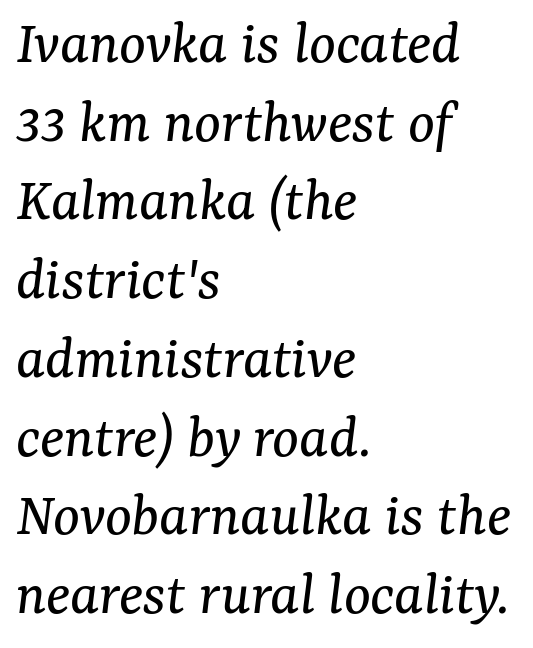
Q: Is the text bold? A: No.
Q: Is the text italic (slanted)? A: Yes, it leans right by about 7 degrees.
Q: Is the typeface a serif or a sans-serif typeface? A: Serif.
Q: Is the text underlined? A: No.
Q: How is the paragraph aligned? A: Left-aligned.
Q: Is the spacing between letters normal or unusually wide? A: Normal.
Q: Is the spacing between lines tight, normal or loose? A: Normal.
Q: Width (condensed, normal, or wide)? A: Normal.
Q: Stroke contrast? A: Medium.
Q: x-height? A: Medium.
Q: Monospaced? A: No.
